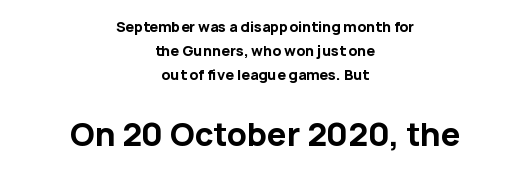
Q: Is the text bold? A: Yes.
Q: Is the text italic (slanted)? A: No, it is upright.
Q: Is the typeface a serif or a sans-serif typeface? A: Sans-serif.
Q: Is the text underlined? A: No.
Q: How is the paragraph aligned? A: Centered.
Q: Is the spacing between letters normal or unusually wide? A: Normal.
Q: Is the spacing between lines tight, normal or loose? A: Normal.
Q: Which block of text is set in a larger size, the first (top) or the second (bottom)? A: The second (bottom) one.
Q: Width (condensed, normal, or wide)? A: Normal.
Q: Stroke contrast? A: Low.
Q: x-height? A: Medium.
Q: Monospaced? A: No.
